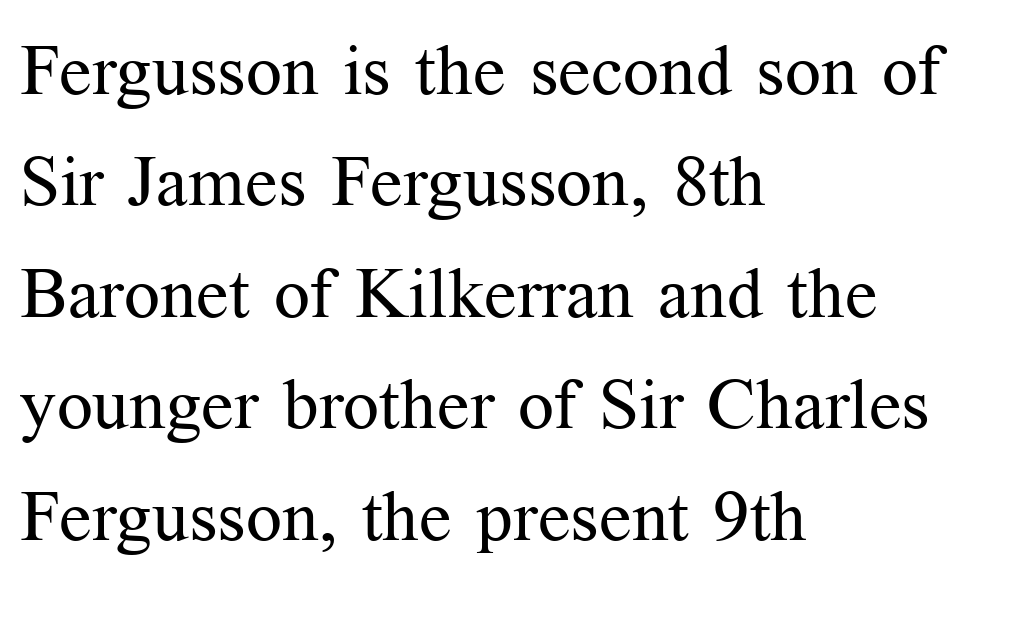
Look at the tracking — it's just the regular setting, nothing added. Character widths vary here, with narrow letters taking less room than wide ones. The paragraph shown leans on its left margin. Students, observe: this is what conventionally led text looks like.
